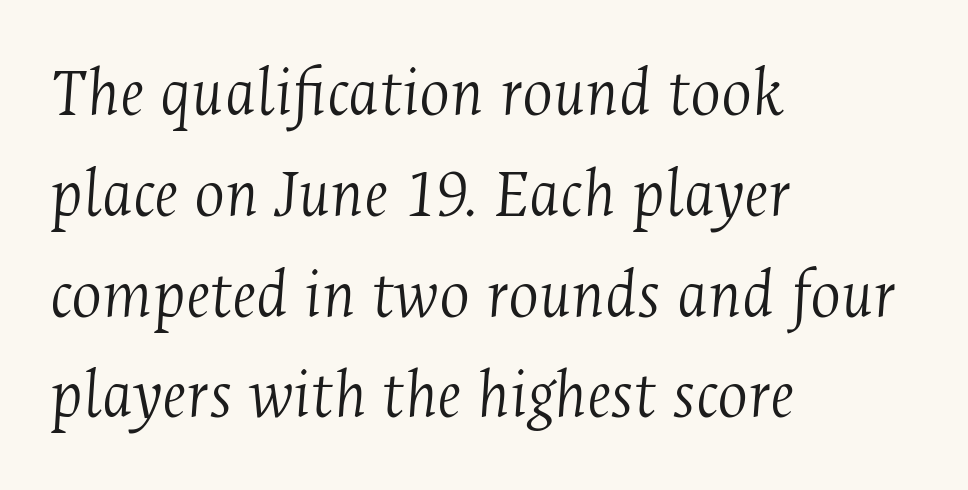
Q: Is the text bold? A: No.
Q: Is the text italic (slanted)? A: Yes, it leans right by about 4 degrees.
Q: Is the typeface a serif or a sans-serif typeface? A: Serif.
Q: Is the text underlined? A: No.
Q: How is the paragraph aligned? A: Left-aligned.
Q: Is the spacing between letters normal or unusually wide? A: Normal.
Q: Is the spacing between lines tight, normal or loose? A: Normal.
Q: Width (condensed, normal, or wide)? A: Condensed.
Q: Stroke contrast? A: Medium.
Q: x-height? A: Medium.
Q: Monospaced? A: No.
